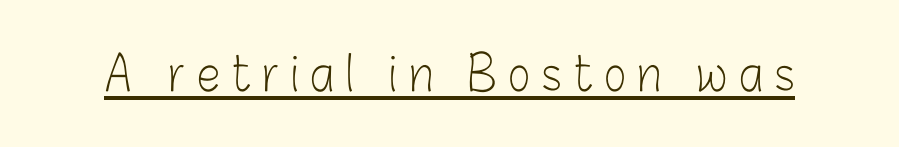
The image shows 47 px light, condensed sans-serif type, upright; set unusually wide letter spacing (+0.25 em), underlined; low stroke contrast and a medium x-height.
